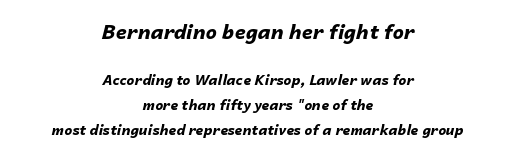
Q: Is the text bold? A: Yes.
Q: Is the text italic (slanted)? A: Yes, it leans right by about 14 degrees.
Q: Is the text underlined? A: No.
Q: How is the paragraph aligned? A: Centered.
Q: Is the spacing between letters normal or unusually wide? A: Normal.
Q: Which block of text is set in a larger size, the first (top) or the second (bottom)? A: The first (top) one.
